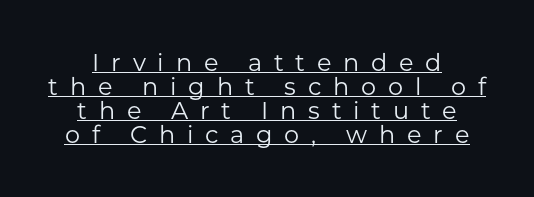
The image shows 24 px text type, upright; set tight line spacing (1.0x), unusually wide letter spacing (+0.49 em), underlined.
